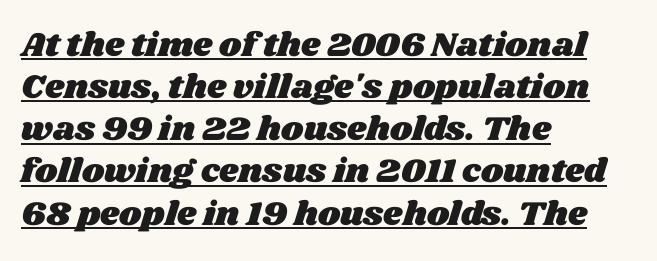
{"width": "wide", "stroke_contrast": "medium", "x_height": "large", "monospaced": "no", "underline": "yes", "align": "left", "line_spacing_ratio": 1.24, "letter_spacing": "normal", "letter_spacing_em": 0.0, "glyph_px": 34}
